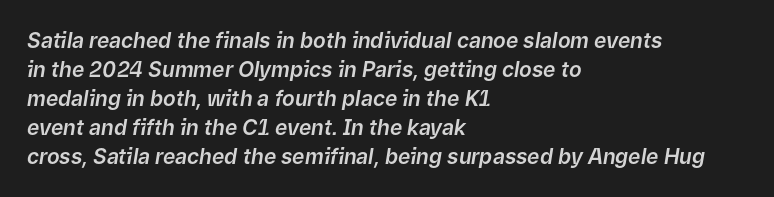
The line-height multiplier appears to be the usual default. Observe the ordinary spacing: letters are neighbours, not strangers. The font's italic variant was chosen for this text. Decoration check: the copy has no underline.
